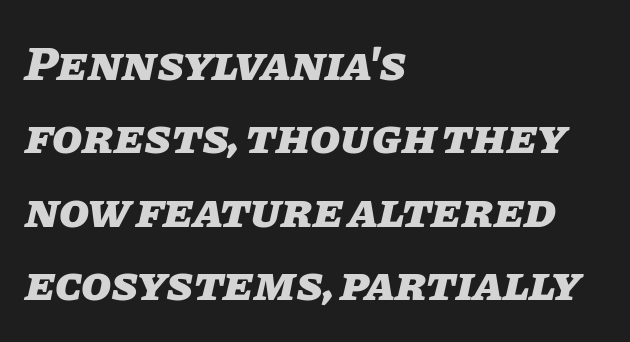
Q: Is the text bold? A: Yes.
Q: Is the text italic (slanted)? A: Yes, it leans right by about 11 degrees.
Q: Is the text underlined? A: No.
Q: How is the paragraph aligned? A: Left-aligned.
Q: Is the spacing between letters normal or unusually wide? A: Normal.
Q: Is the spacing between lines tight, normal or loose? A: Normal.
Q: Width (condensed, normal, or wide)? A: Normal.
Q: Stroke contrast? A: Low.
Q: x-height? A: Large.
Q: Monospaced? A: No.
